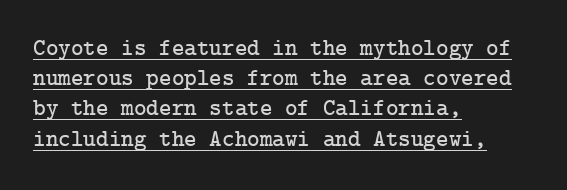
{"italic": "no", "underline": "yes", "align": "left", "line_spacing": "normal", "line_spacing_ratio": 1.26, "letter_spacing": "normal", "letter_spacing_em": 0.0, "glyph_px": 24}
